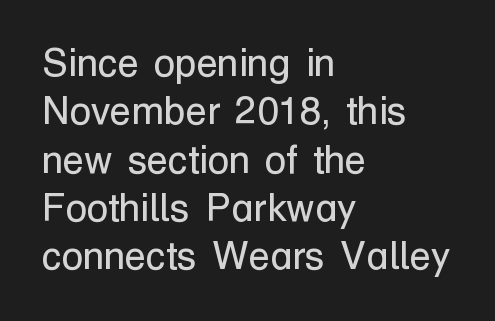
The image shows 39 px regular-weight sans-serif type, upright; set left-aligned, line spacing 1.24x, normal letter spacing, not underlined; low stroke contrast and a medium x-height.
